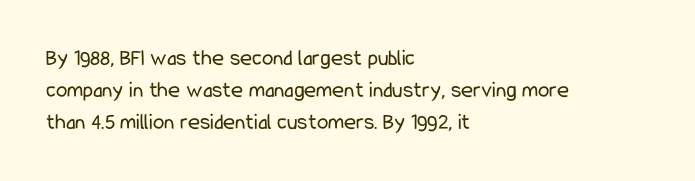
Regarding leading, the lines here are spaced in the standard way. The setting favours the left margin, as ordinary paragraphs usually do. The typeface has the unassuming heft of standard copy or less. The tracking reads as untouched default to a designer's eye. Type without underlining. Vertical strokes here are truly vertical.
